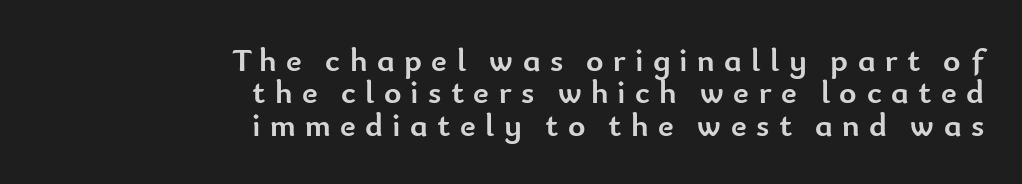
Q: Is the text bold? A: Yes.
Q: Is the text italic (slanted)? A: No, it is upright.
Q: Is the typeface a serif or a sans-serif typeface? A: Sans-serif.
Q: Is the text underlined? A: No.
Q: How is the paragraph aligned? A: Right-aligned.
Q: Is the spacing between letters normal or unusually wide? A: Unusually wide.
Q: Is the spacing between lines tight, normal or loose? A: Tight.
Q: Width (condensed, normal, or wide)? A: Normal.
Q: Stroke contrast? A: Low.
Q: x-height? A: Small.
Q: Monospaced? A: No.
